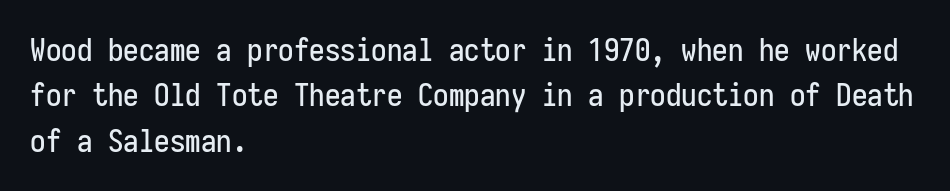
Q: Is the text italic (slanted)? A: No, it is upright.
Q: Is the typeface a serif or a sans-serif typeface? A: Sans-serif.
Q: Is the text underlined? A: No.
Q: How is the paragraph aligned? A: Left-aligned.
Q: Is the spacing between letters normal or unusually wide? A: Normal.
Q: Is the spacing between lines tight, normal or loose? A: Normal.
Q: Width (condensed, normal, or wide)? A: Condensed.
Q: Stroke contrast? A: Low.
Q: x-height? A: Medium.
Q: Monospaced? A: Yes.
